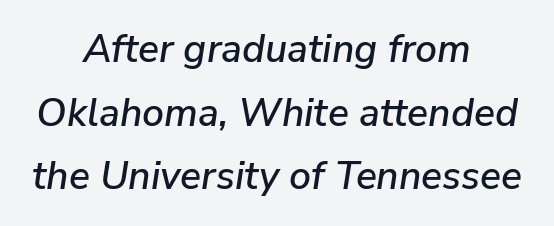
Q: Is the text italic (slanted)? A: Yes, it leans right by about 9 degrees.
Q: Is the text underlined? A: No.
Q: How is the paragraph aligned? A: Centered.
Q: Is the spacing between letters normal or unusually wide? A: Normal.
Q: Is the spacing between lines tight, normal or loose? A: Normal.
Q: Width (condensed, normal, or wide)? A: Normal.
Q: Stroke contrast? A: Low.
Q: x-height? A: Medium.
Q: Monospaced? A: No.
